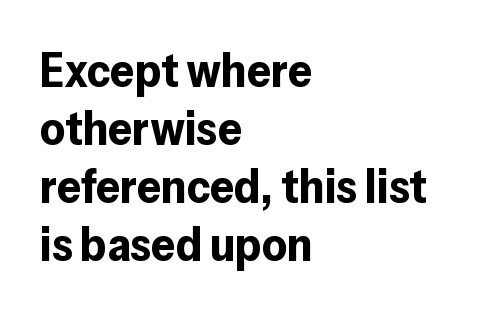
Q: Is the text bold? A: Yes.
Q: Is the text italic (slanted)? A: No, it is upright.
Q: Is the typeface a serif or a sans-serif typeface? A: Sans-serif.
Q: Is the text underlined? A: No.
Q: How is the paragraph aligned? A: Left-aligned.
Q: Is the spacing between letters normal or unusually wide? A: Normal.
Q: Width (condensed, normal, or wide)? A: Normal.
Q: Stroke contrast? A: Low.
Q: x-height? A: Medium.
Q: Monospaced? A: No.
